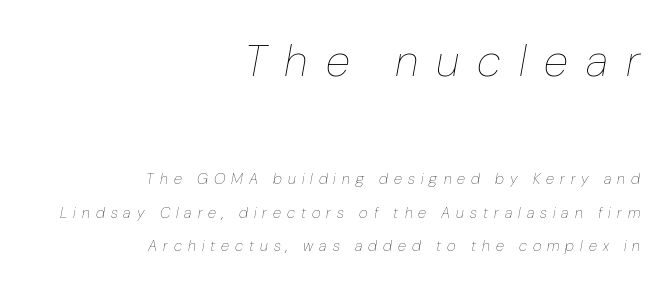
The image shows 45 px thin type, italic (leaning right); set right-aligned, loose line spacing (2.26x), unusually wide letter spacing (+0.4 em), not underlined; the first (top) block is 3.0x larger; low stroke contrast and a medium x-height.
